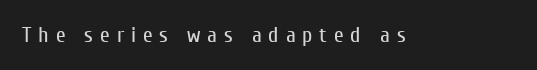
Substantial extra tracking has been applied to these lines. Posture: upright roman. A bare baseline throughout the passage. A quiet, ordinary-to-light weight characterises the typeface.
